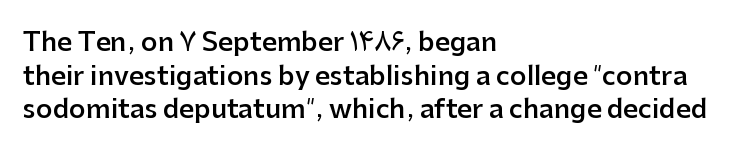
{"italic": "no", "bold": "semi", "underline": "no", "align": "left", "line_spacing": "normal", "line_spacing_ratio": 1.29, "letter_spacing": "normal", "letter_spacing_em": 0.0, "glyph_px": 26}
